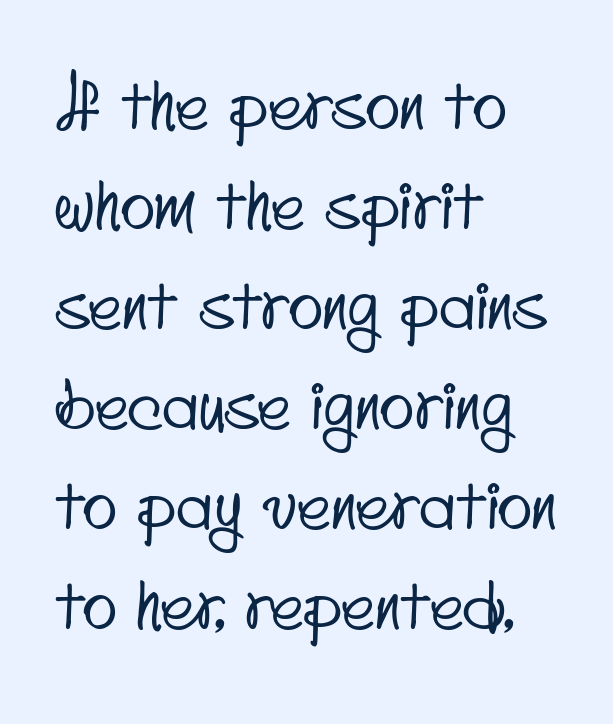
Q: Is the typeface a serif or a sans-serif typeface? A: Sans-serif.
Q: Is the text underlined? A: No.
Q: How is the paragraph aligned? A: Left-aligned.
Q: Is the spacing between letters normal or unusually wide? A: Normal.
Q: Is the spacing between lines tight, normal or loose? A: Normal.
Q: Width (condensed, normal, or wide)? A: Condensed.
Q: Stroke contrast? A: Low.
Q: x-height? A: Small.
Q: Monospaced? A: No.
